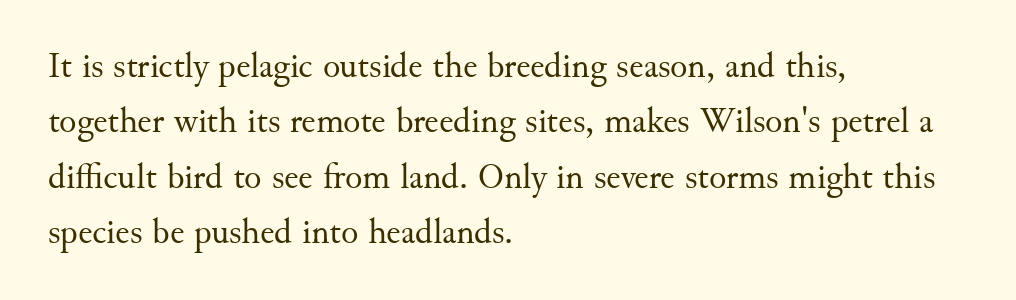
Q: Is the text bold? A: No.
Q: Is the text italic (slanted)? A: No, it is upright.
Q: Is the typeface a serif or a sans-serif typeface? A: Serif.
Q: Is the text underlined? A: No.
Q: How is the paragraph aligned? A: Left-aligned.
Q: Is the spacing between letters normal or unusually wide? A: Normal.
Q: Is the spacing between lines tight, normal or loose? A: Normal.
Q: Width (condensed, normal, or wide)? A: Normal.
Q: Stroke contrast? A: Medium.
Q: x-height? A: Small.
Q: Monospaced? A: No.
